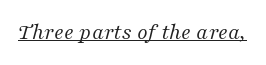
{"italic": "yes", "lean": "right", "slant_degrees": 16, "bold": "no", "underline": "yes", "letter_spacing": "normal", "letter_spacing_em": 0.0, "glyph_px": 23}
